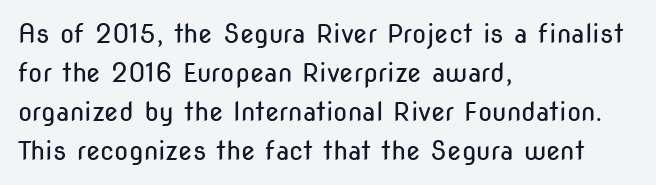
The image shows 26 px text type, upright; set left-aligned, normal line spacing (1.5x), normal letter spacing, not underlined.
